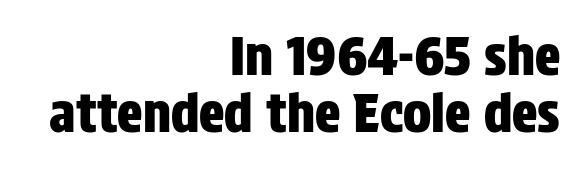
{"serif": "no", "italic": "no", "width": "condensed", "stroke_contrast": "low", "x_height": "large", "monospaced": "no", "underline": "no", "align": "right", "line_spacing": "tight", "line_spacing_ratio": 1.07, "letter_spacing": "normal", "letter_spacing_em": 0.0, "glyph_px": 53}
